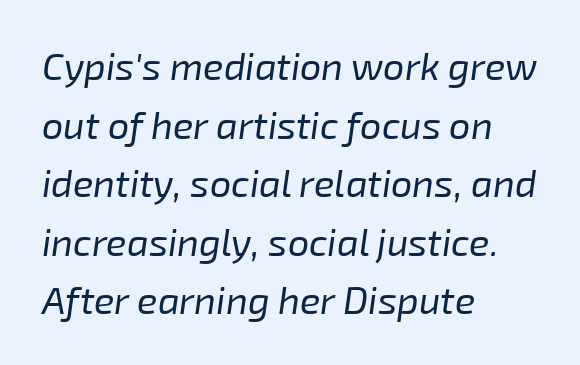
Q: Is the text bold? A: No.
Q: Is the text italic (slanted)? A: Yes, it leans right by about 8 degrees.
Q: Is the text underlined? A: No.
Q: How is the paragraph aligned? A: Left-aligned.
Q: Is the spacing between letters normal or unusually wide? A: Normal.
Q: Is the spacing between lines tight, normal or loose? A: Normal.
Q: Width (condensed, normal, or wide)? A: Normal.
Q: Stroke contrast? A: Low.
Q: x-height? A: Medium.
Q: Monospaced? A: No.
